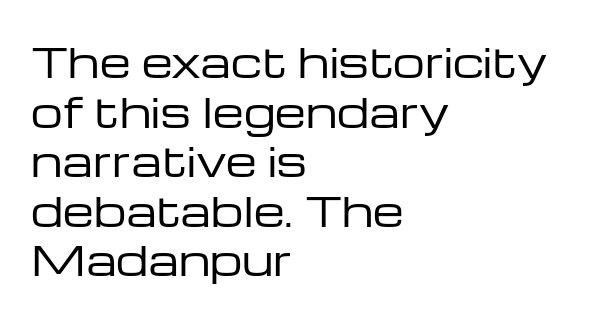
{"serif": "no", "italic": "no", "bold": "no", "weight": "regular", "width": "wide", "stroke_contrast": "low", "x_height": "medium", "monospaced": "no", "underline": "no", "align": "left", "line_spacing_ratio": 1.24, "letter_spacing": "normal", "letter_spacing_em": 0.0, "glyph_px": 40}
